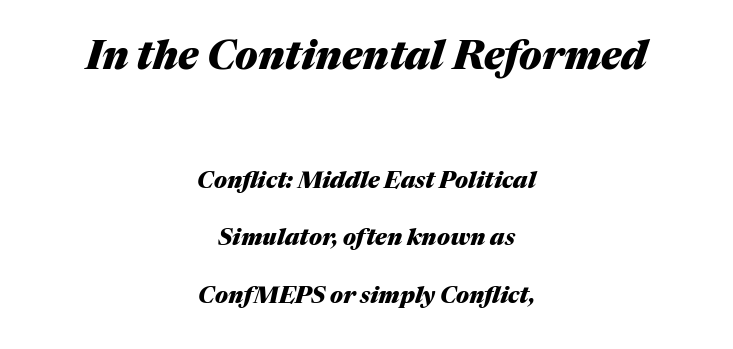
{"italic": "yes", "lean": "right", "slant_degrees": 17, "bold": "yes", "weight": "heavy", "width": "normal", "stroke_contrast": "medium", "x_height": "medium", "monospaced": "no", "underline": "no", "align": "center", "line_spacing": "loose", "line_spacing_ratio": 2.5, "letter_spacing": "normal", "letter_spacing_em": 0.0, "larger_block": "first", "size_ratio": 1.74, "glyph_px": 40}
